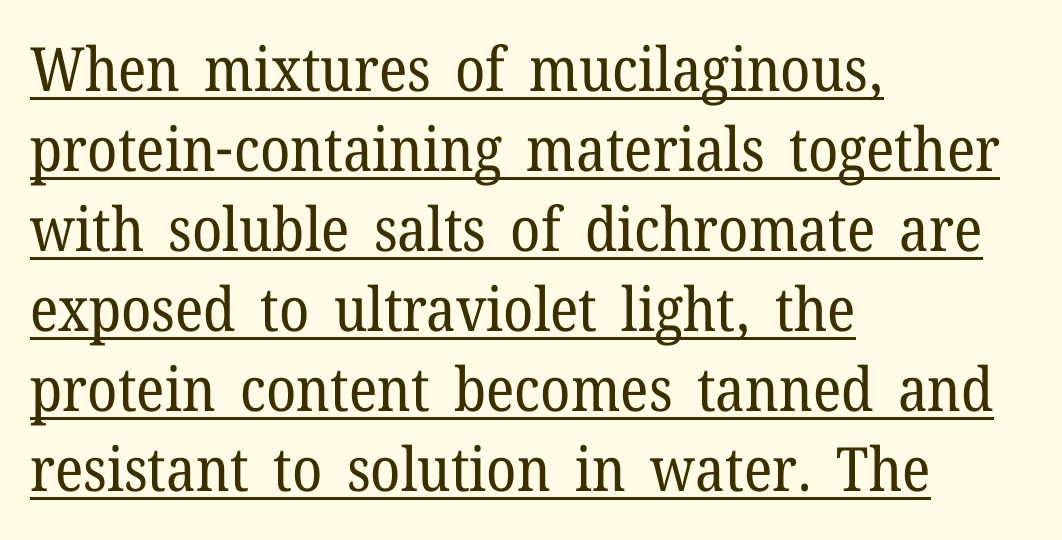
The image shows 61 px regular-weight serif type, upright; set left-aligned, normal line spacing (1.31x), normal letter spacing, underlined; low stroke contrast and a medium x-height.
